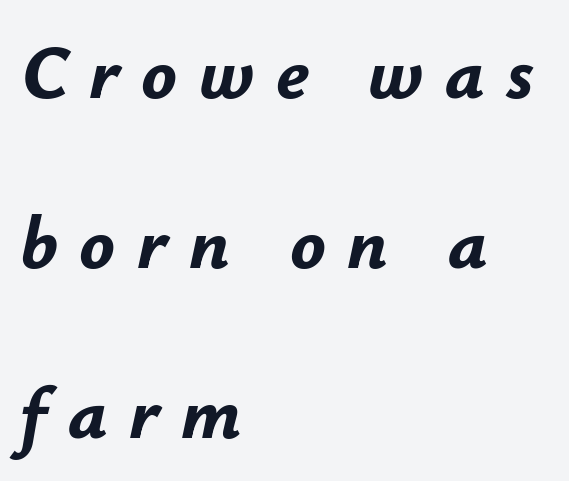
Q: Is the text bold? A: Yes.
Q: Is the text italic (slanted)? A: Yes, it leans right by about 12 degrees.
Q: Is the text underlined? A: No.
Q: How is the paragraph aligned? A: Left-aligned.
Q: Is the spacing between letters normal or unusually wide? A: Unusually wide.
Q: Is the spacing between lines tight, normal or loose? A: Loose.
Q: Width (condensed, normal, or wide)? A: Normal.
Q: Stroke contrast? A: Low.
Q: x-height? A: Small.
Q: Monospaced? A: No.
